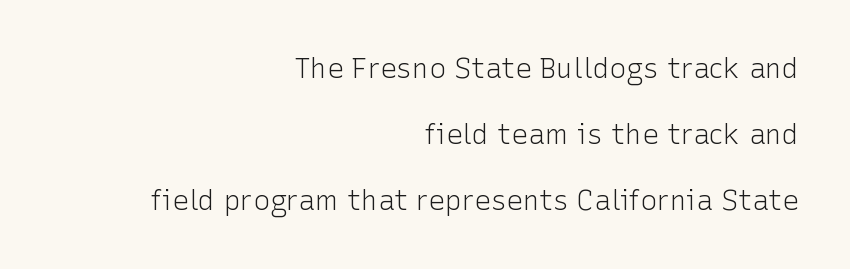
Q: Is the text bold? A: No.
Q: Is the text italic (slanted)? A: No, it is upright.
Q: Is the typeface a serif or a sans-serif typeface? A: Sans-serif.
Q: Is the text underlined? A: No.
Q: How is the paragraph aligned? A: Right-aligned.
Q: Is the spacing between letters normal or unusually wide? A: Normal.
Q: Is the spacing between lines tight, normal or loose? A: Loose.
Q: Width (condensed, normal, or wide)? A: Normal.
Q: Stroke contrast? A: Low.
Q: x-height? A: Medium.
Q: Monospaced? A: No.
